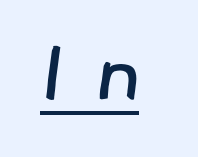
{"serif": "no", "bold": "no", "weight": "regular", "width": "normal", "stroke_contrast": "low", "x_height": "small", "monospaced": "no", "underline": "yes", "letter_spacing": "wide", "letter_spacing_em": 0.46, "glyph_px": 76}
